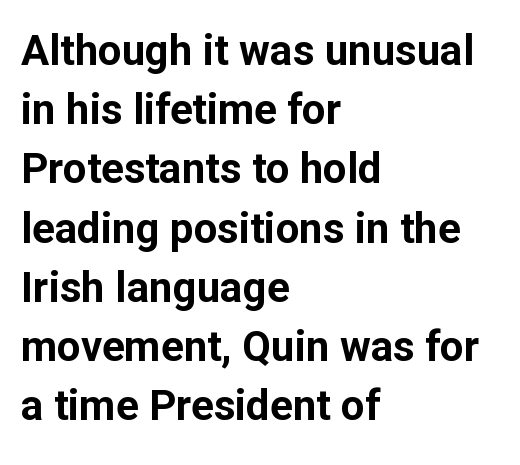
Q: Is the text bold? A: Yes.
Q: Is the text italic (slanted)? A: No, it is upright.
Q: Is the typeface a serif or a sans-serif typeface? A: Sans-serif.
Q: Is the text underlined? A: No.
Q: How is the paragraph aligned? A: Left-aligned.
Q: Is the spacing between letters normal or unusually wide? A: Normal.
Q: Is the spacing between lines tight, normal or loose? A: Normal.
Q: Width (condensed, normal, or wide)? A: Normal.
Q: Stroke contrast? A: Low.
Q: x-height? A: Medium.
Q: Monospaced? A: No.
